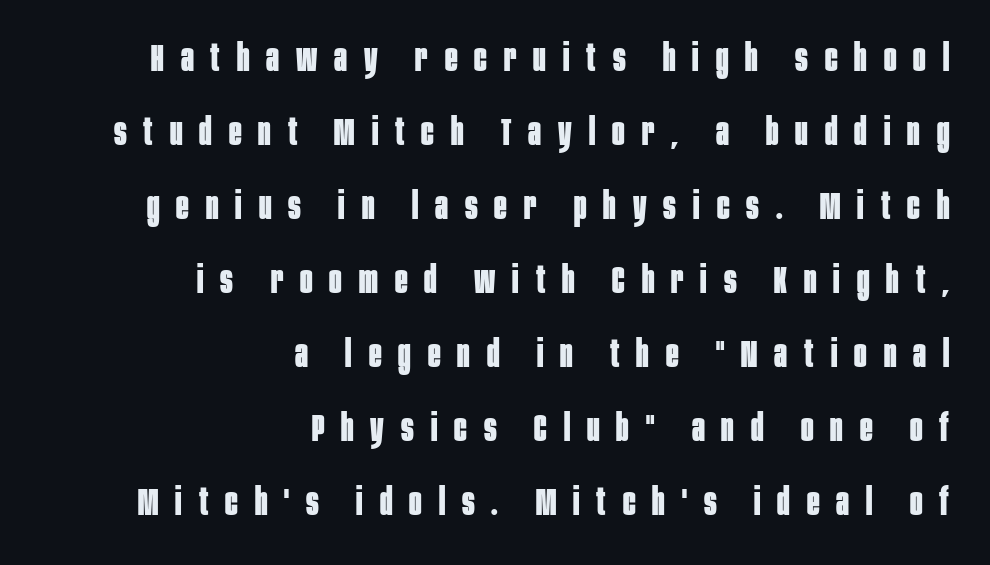
{"serif": "no", "italic": "no", "bold": "yes", "weight": "bold", "width": "condensed", "stroke_contrast": "low", "x_height": "large", "monospaced": "no", "underline": "no", "align": "right", "line_spacing": "loose", "line_spacing_ratio": 2.0, "letter_spacing": "wide", "letter_spacing_em": 0.46, "glyph_px": 37}
